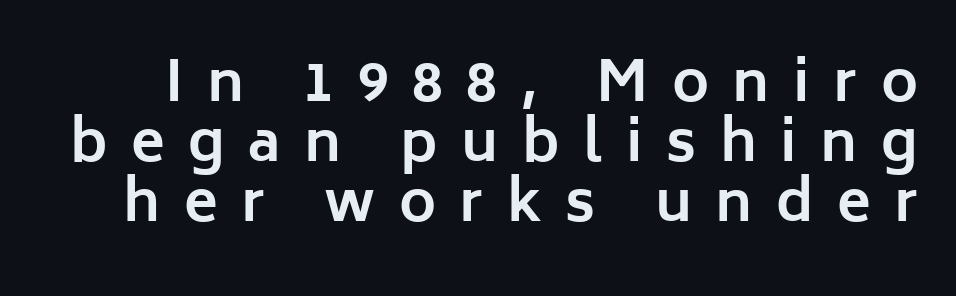
{"serif": "no", "italic": "no", "bold": "yes", "weight": "bold", "width": "normal", "stroke_contrast": "low", "x_height": "medium", "monospaced": "no", "underline": "no", "line_spacing": "tight", "line_spacing_ratio": 1.07, "letter_spacing": "wide", "letter_spacing_em": 0.42, "glyph_px": 56}
